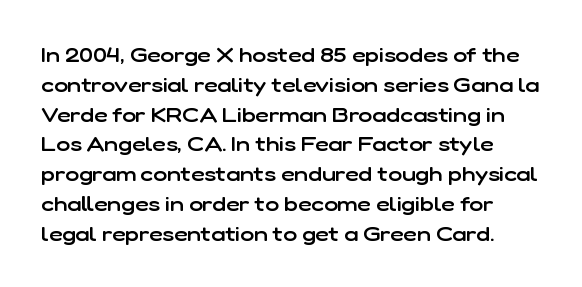
{"italic": "no", "bold": "semi", "underline": "no", "line_spacing": "normal", "line_spacing_ratio": 1.42, "letter_spacing": "normal", "letter_spacing_em": 0.0, "glyph_px": 21}
